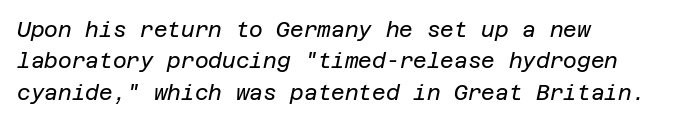
The text carries the slant typical of an italic or oblique font. The rendering uses a moderate line-height, typical for paragraphs. Compared with a typical body face, this is equally light or lighter still. The passage shown is not underscored anywhere. This rendering leaves character spacing at its baseline value. The rag falls on the right side of this text block.
